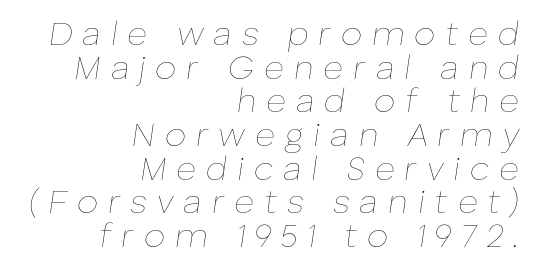
Honestly, the rows look squashed on top of each other. Counters stay open thanks to moderate or lighter strokes. Here the glyphs are tracked loosely, breaking word shapes into spaced letters. Style check: oblique.
